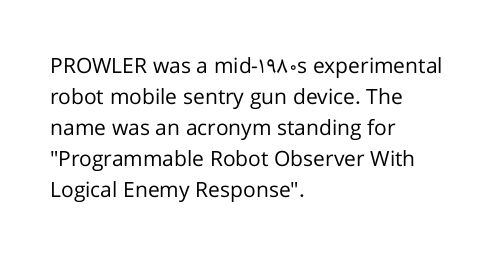
The image shows 21 px text type, upright; set left-aligned, normal line spacing (1.48x), normal letter spacing, not underlined.
